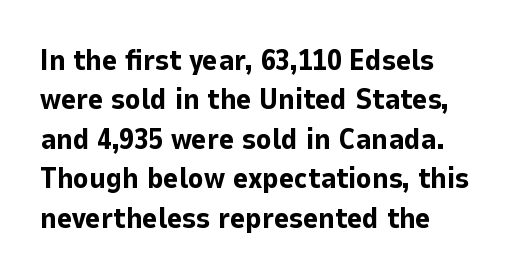
Q: Is the text bold? A: Yes.
Q: Is the text italic (slanted)? A: No, it is upright.
Q: Is the typeface a serif or a sans-serif typeface? A: Sans-serif.
Q: Is the text underlined? A: No.
Q: How is the paragraph aligned? A: Left-aligned.
Q: Is the spacing between letters normal or unusually wide? A: Normal.
Q: Is the spacing between lines tight, normal or loose? A: Normal.
Q: Width (condensed, normal, or wide)? A: Normal.
Q: Stroke contrast? A: Low.
Q: x-height? A: Medium.
Q: Monospaced? A: No.
